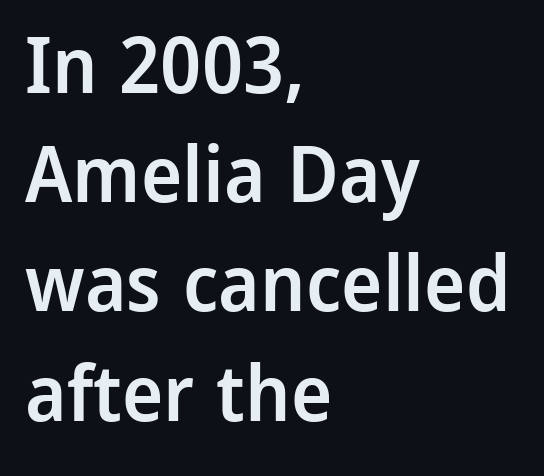
Caption: multi-line text, flush left, ragged right. The glyphs in this specimen are sans serif. The letters stand upright; this is a roman face. Its strokes are somewhat broadened, the hallmark of semibold type. Bare-footed words on every line. This sample uses plain, unmodified letter spacing.
